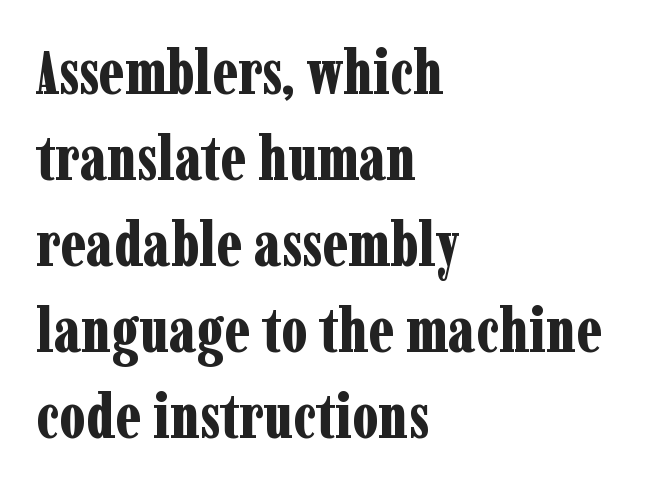
Q: Is the text bold? A: Yes.
Q: Is the text italic (slanted)? A: No, it is upright.
Q: Is the typeface a serif or a sans-serif typeface? A: Serif.
Q: Is the text underlined? A: No.
Q: How is the paragraph aligned? A: Left-aligned.
Q: Is the spacing between letters normal or unusually wide? A: Normal.
Q: Is the spacing between lines tight, normal or loose? A: Normal.
Q: Width (condensed, normal, or wide)? A: Condensed.
Q: Stroke contrast? A: Low.
Q: x-height? A: Medium.
Q: Monospaced? A: No.
